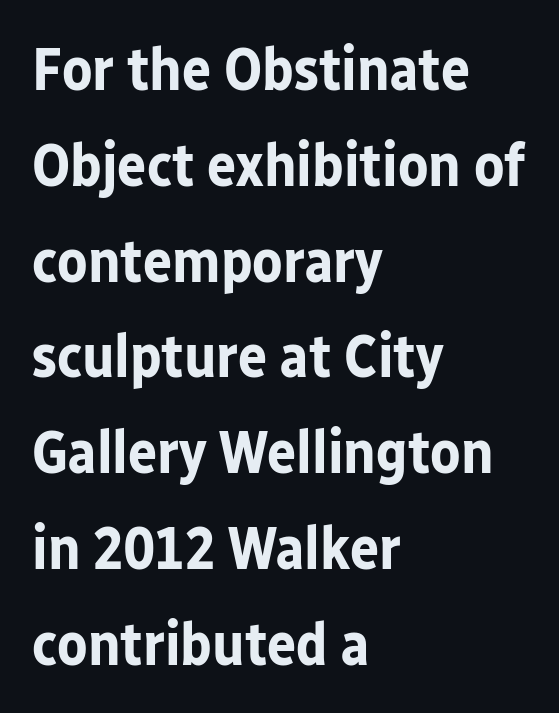
The image shows 61 px bold sans-serif type, upright; set left-aligned, normal line spacing (1.57x), normal letter spacing, not underlined; low stroke contrast and a medium x-height.
